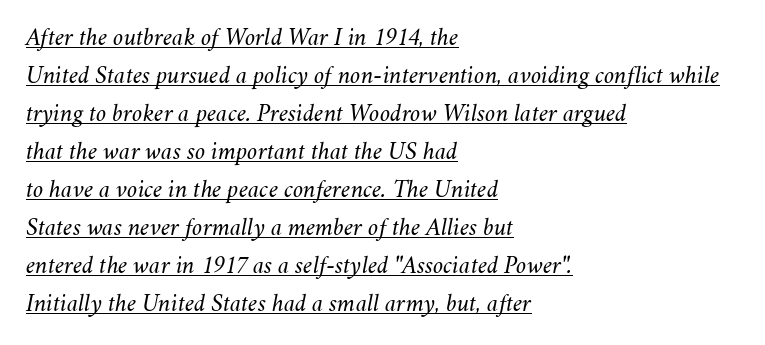
Q: Is the text bold? A: No.
Q: Is the text italic (slanted)? A: Yes, it leans right by about 11 degrees.
Q: Is the text underlined? A: Yes.
Q: How is the paragraph aligned? A: Left-aligned.
Q: Is the spacing between letters normal or unusually wide? A: Normal.
Q: Is the spacing between lines tight, normal or loose? A: Normal.
